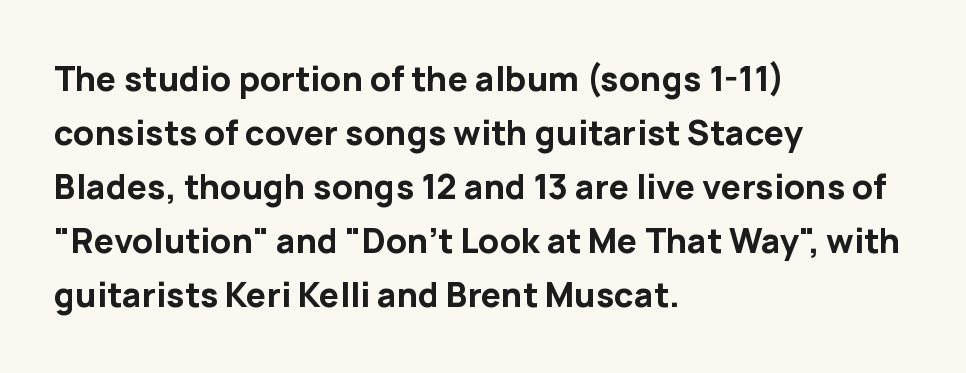
The image shows 34 px bold sans-serif type, upright; set left-aligned, normal line spacing (1.59x), normal letter spacing, not underlined; low stroke contrast and a medium x-height.
